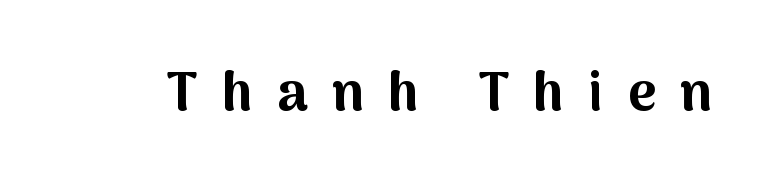
Q: Is the text bold? A: Yes.
Q: Is the text italic (slanted)? A: No, it is upright.
Q: Is the typeface a serif or a sans-serif typeface? A: Sans-serif.
Q: Is the text underlined? A: No.
Q: Is the spacing between letters normal or unusually wide? A: Unusually wide.
Q: Width (condensed, normal, or wide)? A: Normal.
Q: Stroke contrast? A: Medium.
Q: x-height? A: Medium.
Q: Monospaced? A: No.
